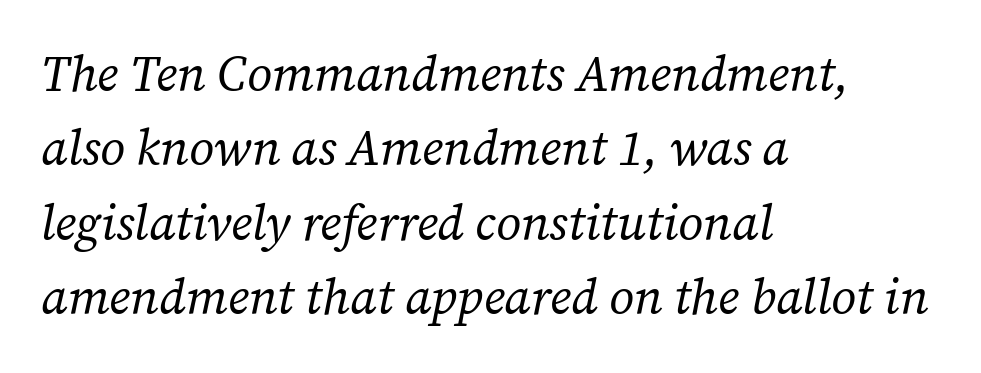
{"serif": "yes", "italic": "yes", "lean": "right", "slant_degrees": 12, "bold": "no", "weight": "regular", "width": "normal", "stroke_contrast": "low", "x_height": "medium", "monospaced": "no", "underline": "no", "align": "left", "line_spacing": "normal", "line_spacing_ratio": 1.52, "letter_spacing": "normal", "letter_spacing_em": 0.0, "glyph_px": 49}
